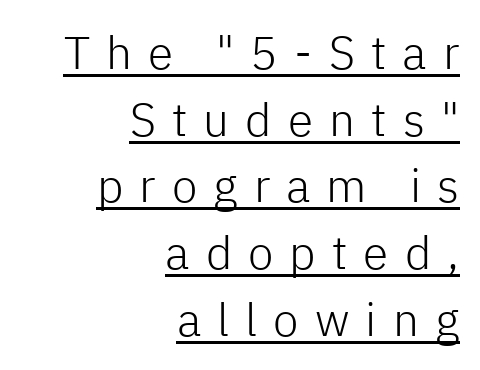
The image shows 46 px light sans-serif type, upright; set right-aligned, normal line spacing (1.45x), unusually wide letter spacing (+0.35 em), underlined; low stroke contrast and a medium x-height.
